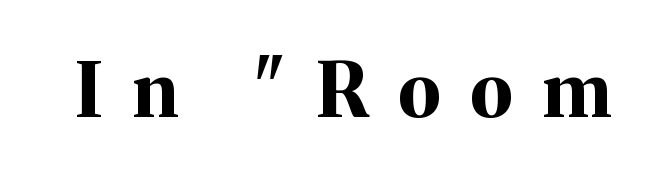
The letters advance in unequal steps, a hallmark of proportional type. Heavy-handed strokes throughout: this text is bold. Each word looks stretched out because of the extra space between its letters. Does the type have serifs? Yes, each stem ends in a small foot.
